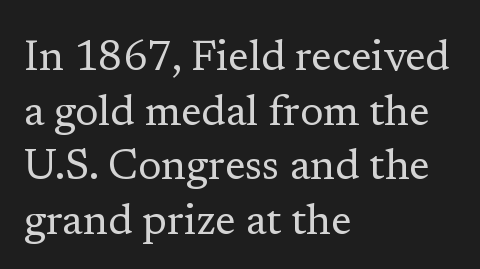
The image shows 42 px regular-weight serif type, upright; set left-aligned, normal line spacing (1.3x), normal letter spacing, not underlined; low stroke contrast and a medium x-height.
